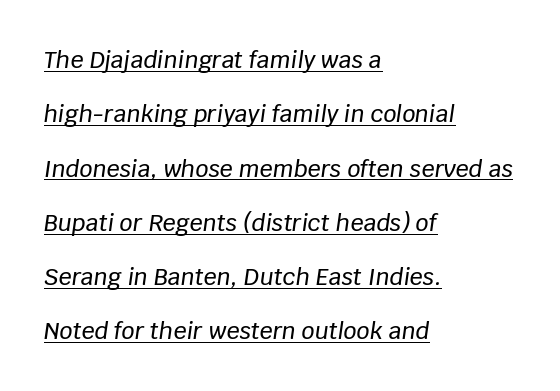
{"italic": "yes", "lean": "right", "slant_degrees": 8, "underline": "yes", "align": "left", "line_spacing": "loose", "line_spacing_ratio": 2.36, "letter_spacing": "normal", "letter_spacing_em": 0.0, "glyph_px": 23}
